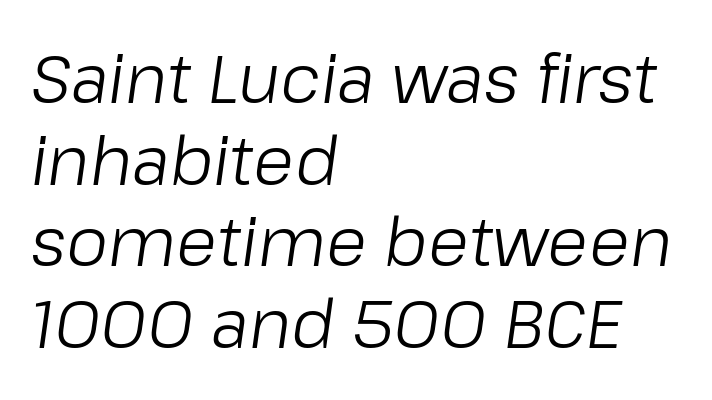
{"italic": "yes", "lean": "right", "slant_degrees": 8, "bold": "no", "weight": "light", "width": "normal", "stroke_contrast": "low", "x_height": "medium", "monospaced": "no", "underline": "no", "align": "left", "line_spacing_ratio": 1.22, "letter_spacing": "normal", "letter_spacing_em": 0.0, "glyph_px": 67}
